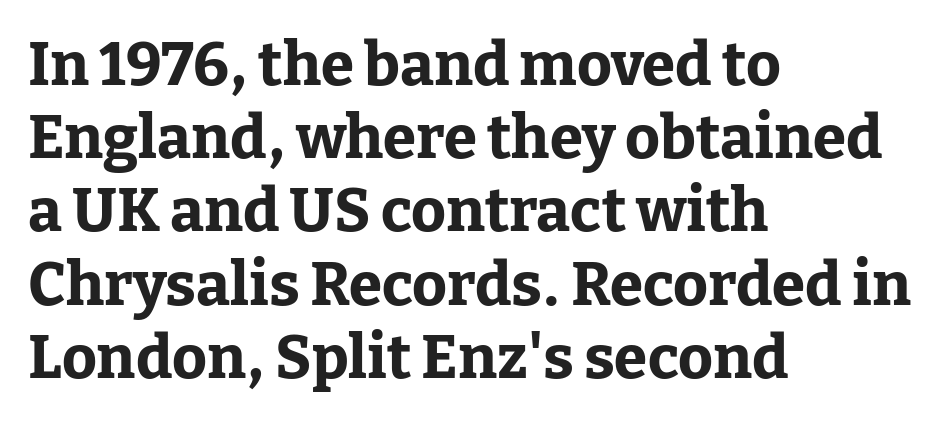
The image shows 60 px bold serif type, upright; set left-aligned, line spacing 1.22x, normal letter spacing, not underlined; low stroke contrast and a medium x-height.
